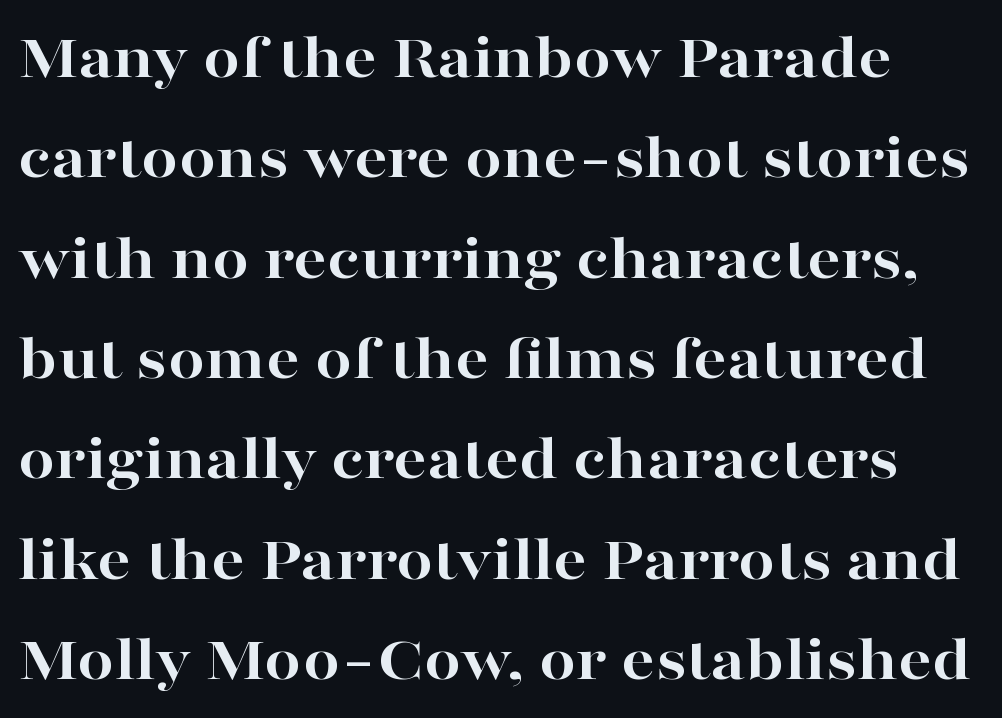
{"serif": "yes", "italic": "no", "bold": "yes", "weight": "bold", "width": "wide", "stroke_contrast": "high", "x_height": "medium", "monospaced": "no", "underline": "no", "line_spacing": "normal", "line_spacing_ratio": 1.52, "letter_spacing": "normal", "letter_spacing_em": 0.0, "glyph_px": 66}
